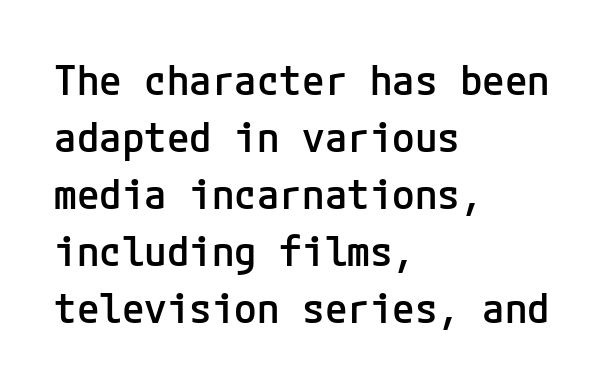
Font category for this specimen: sans-serif. Summary of weight: moderately heavy, a semibold. Layout note: lines flush left. Rendered with straight, roman letterforms.
